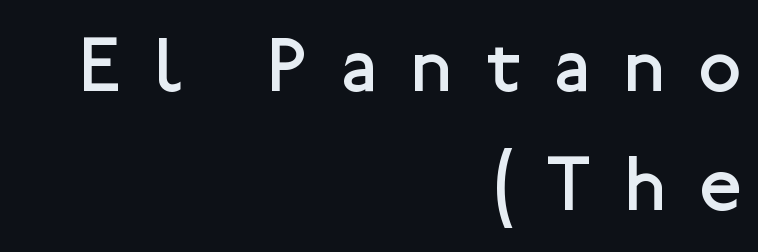
The image shows 77 px regular-weight sans-serif type, upright; set right-aligned, normal line spacing (1.54x), unusually wide letter spacing (+0.45 em), not underlined; low stroke contrast and a medium x-height.
